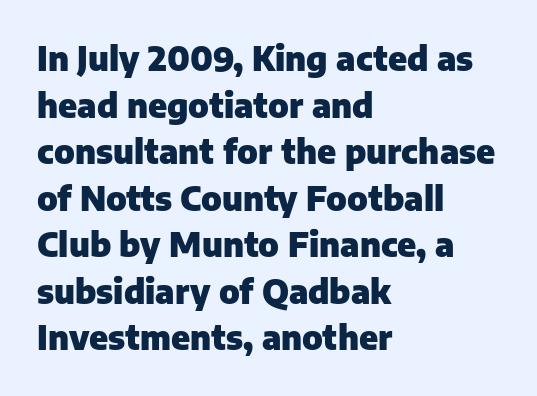
Q: Is the text bold? A: Yes.
Q: Is the text italic (slanted)? A: No, it is upright.
Q: Is the typeface a serif or a sans-serif typeface? A: Sans-serif.
Q: Is the text underlined? A: No.
Q: How is the paragraph aligned? A: Left-aligned.
Q: Is the spacing between letters normal or unusually wide? A: Normal.
Q: Is the spacing between lines tight, normal or loose? A: Normal.
Q: Width (condensed, normal, or wide)? A: Normal.
Q: Stroke contrast? A: Low.
Q: x-height? A: Medium.
Q: Monospaced? A: No.
